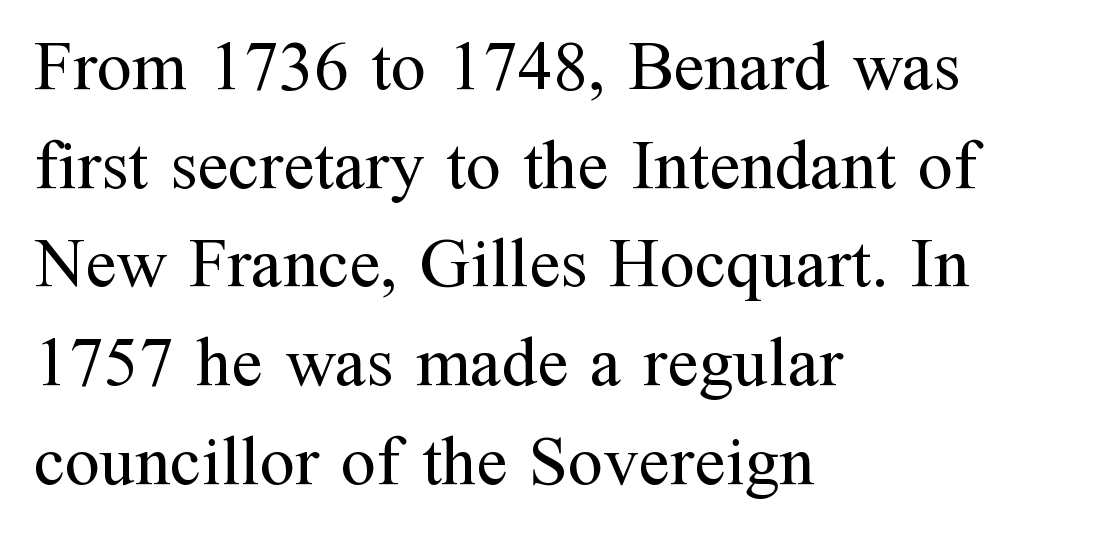
{"serif": "yes", "italic": "no", "bold": "no", "weight": "regular", "width": "normal", "stroke_contrast": "medium", "x_height": "medium", "monospaced": "no", "underline": "no", "align": "left", "line_spacing": "normal", "line_spacing_ratio": 1.41, "letter_spacing": "normal", "letter_spacing_em": 0.0, "glyph_px": 70}
